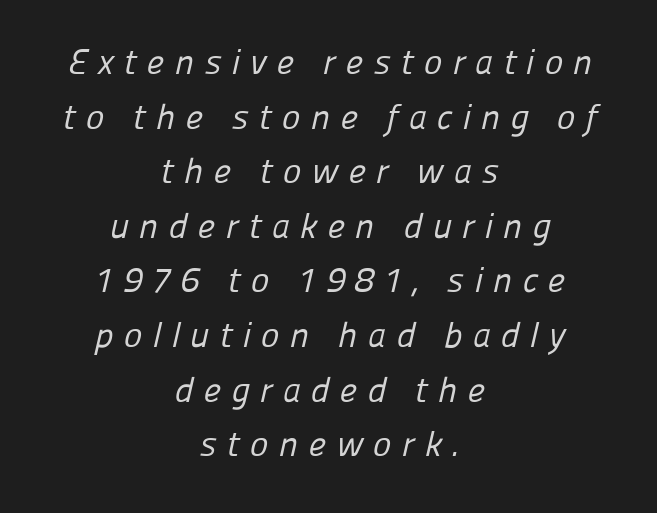
{"serif": "no", "bold": "no", "weight": "regular", "width": "normal", "stroke_contrast": "low", "x_height": "medium", "monospaced": "no", "underline": "no", "align": "center", "line_spacing": "normal", "line_spacing_ratio": 1.56, "letter_spacing": "wide", "letter_spacing_em": 0.29, "glyph_px": 35}
